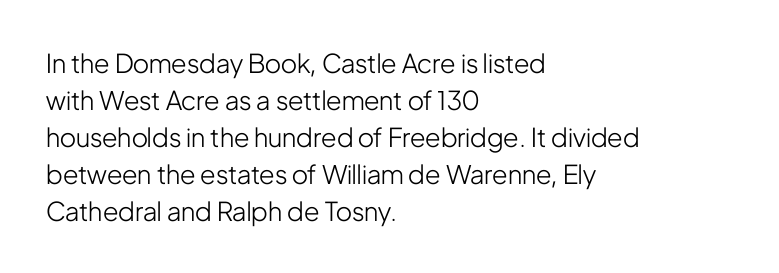
Q: Is the text bold? A: No.
Q: Is the text italic (slanted)? A: No, it is upright.
Q: Is the text underlined? A: No.
Q: How is the paragraph aligned? A: Left-aligned.
Q: Is the spacing between letters normal or unusually wide? A: Normal.
Q: Is the spacing between lines tight, normal or loose? A: Normal.
